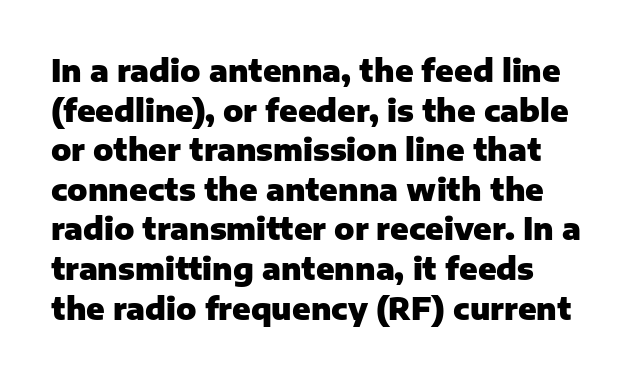
{"serif": "no", "italic": "no", "bold": "yes", "weight": "heavy", "width": "normal", "stroke_contrast": "low", "x_height": "medium", "monospaced": "no", "underline": "no", "align": "left", "line_spacing": "normal", "line_spacing_ratio": 1.32, "letter_spacing": "normal", "letter_spacing_em": 0.0, "glyph_px": 30}
